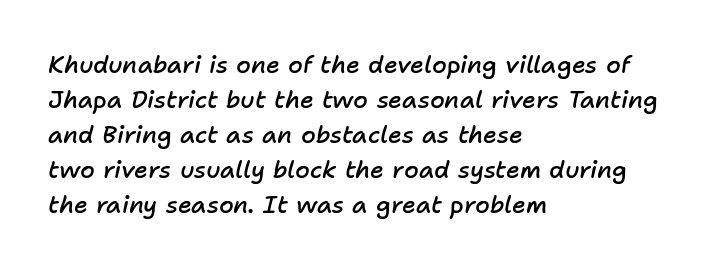
Words float on clear page, feet unadorned. Compared with typical body copy, the letter spacing here is the same. You can tell it's italic because the verticals aren't actually vertical. Alignment: flush left. In terms of leading, this rendering sits right in the middle. I'd describe the lettering as semibold — firm but not a full bold.
